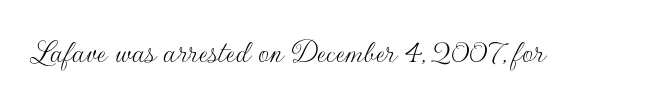
Q: Is the text bold? A: No.
Q: Is the text italic (slanted)? A: Yes.
Q: Is the typeface a serif or a sans-serif typeface? A: Sans-serif.
Q: Is the text underlined? A: No.
Q: Is the spacing between letters normal or unusually wide? A: Normal.
Q: Width (condensed, normal, or wide)? A: Normal.
Q: Stroke contrast? A: Low.
Q: x-height? A: Small.
Q: Monospaced? A: No.
